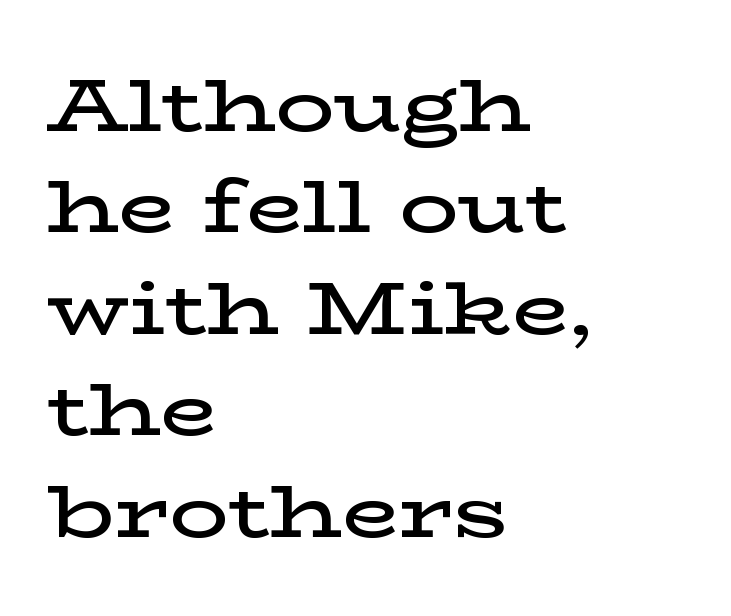
{"serif": "yes", "italic": "no", "bold": "semi", "weight": "semibold", "width": "wide", "stroke_contrast": "low", "x_height": "medium", "monospaced": "no", "underline": "no", "align": "left", "line_spacing": "normal", "line_spacing_ratio": 1.37, "letter_spacing": "normal", "letter_spacing_em": 0.0, "glyph_px": 74}
